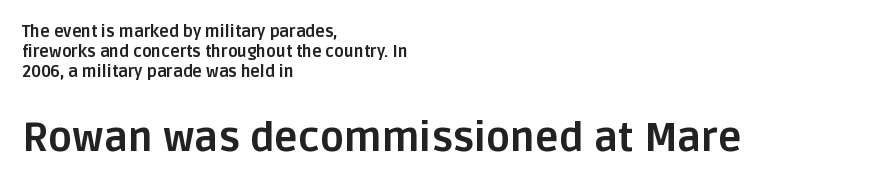
{"serif": "no", "italic": "no", "bold": "yes", "weight": "bold", "width": "normal", "stroke_contrast": "low", "x_height": "large", "monospaced": "no", "underline": "no", "align": "left", "line_spacing": "normal", "line_spacing_ratio": 1.25, "letter_spacing": "normal", "letter_spacing_em": 0.0, "larger_block": "second", "size_ratio": 2.5, "glyph_px": 40}
